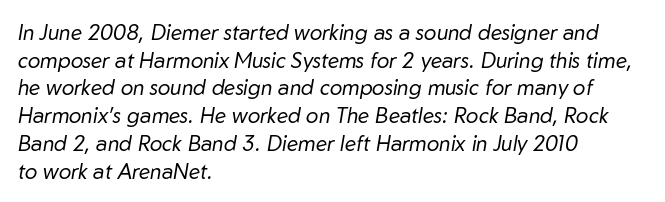
Q: Is the text bold? A: No.
Q: Is the text italic (slanted)? A: Yes, it leans right by about 10 degrees.
Q: Is the text underlined? A: No.
Q: How is the paragraph aligned? A: Left-aligned.
Q: Is the spacing between letters normal or unusually wide? A: Normal.
Q: Is the spacing between lines tight, normal or loose? A: Normal.
